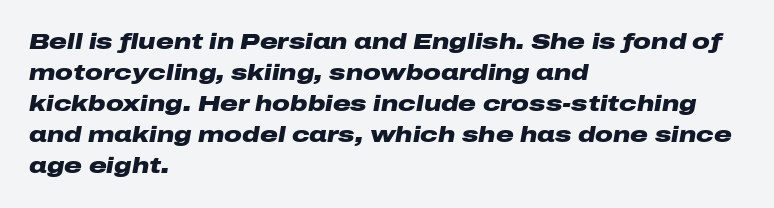
Q: Is the text bold? A: Yes.
Q: Is the text italic (slanted)? A: Yes, it leans right by about 10 degrees.
Q: Is the text underlined? A: No.
Q: How is the paragraph aligned? A: Left-aligned.
Q: Is the spacing between letters normal or unusually wide? A: Normal.
Q: Is the spacing between lines tight, normal or loose? A: Normal.
